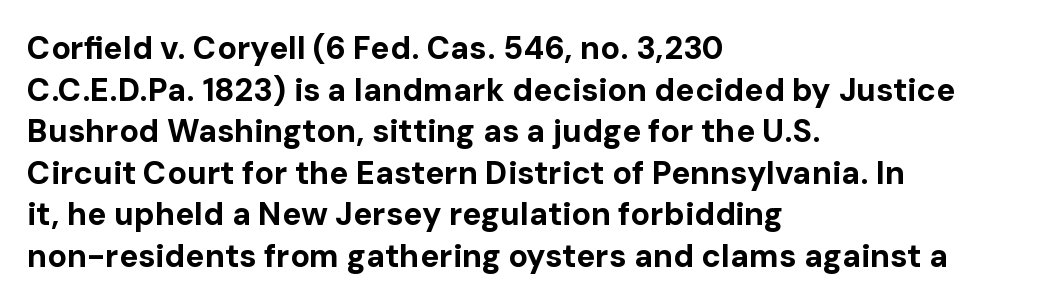
The image shows 32 px bold sans-serif type, upright; set left-aligned, normal line spacing (1.3x), normal letter spacing, not underlined; low stroke contrast and a medium x-height.
